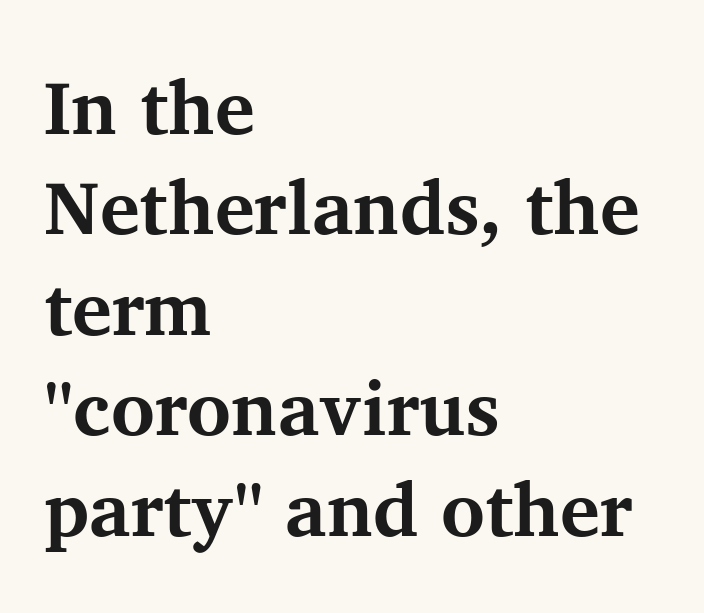
Visually the block forms a straight wall on the left and a jagged coastline on the right. Stroke thickness is high; the sample reads as a true bold. These lines were composed using upright roman letters. These lines keep a tight, regular rhythm from letter to letter. Has an underline been added? It has not. In terms of letterform style, serifs are clearly present.
